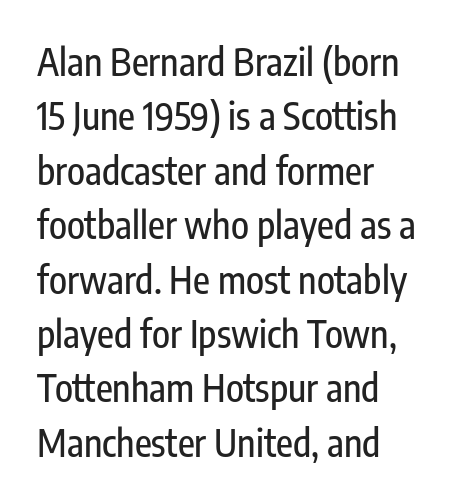
Q: Is the text italic (slanted)? A: No, it is upright.
Q: Is the typeface a serif or a sans-serif typeface? A: Sans-serif.
Q: Is the text underlined? A: No.
Q: How is the paragraph aligned? A: Left-aligned.
Q: Is the spacing between letters normal or unusually wide? A: Normal.
Q: Is the spacing between lines tight, normal or loose? A: Normal.
Q: Width (condensed, normal, or wide)? A: Condensed.
Q: Stroke contrast? A: Low.
Q: x-height? A: Medium.
Q: Monospaced? A: No.
